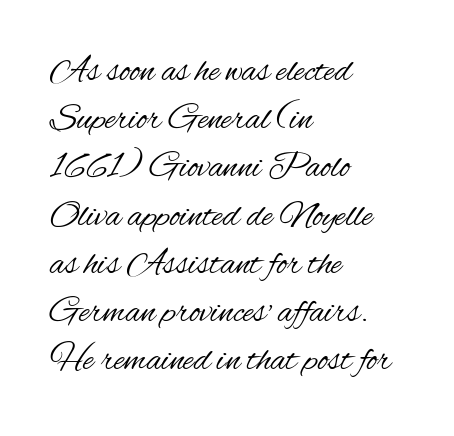
Q: Is the text bold? A: No.
Q: Is the text italic (slanted)? A: Yes.
Q: Is the typeface a serif or a sans-serif typeface? A: Sans-serif.
Q: Is the text underlined? A: No.
Q: How is the paragraph aligned? A: Left-aligned.
Q: Is the spacing between letters normal or unusually wide? A: Normal.
Q: Is the spacing between lines tight, normal or loose? A: Normal.
Q: Width (condensed, normal, or wide)? A: Condensed.
Q: Stroke contrast? A: Medium.
Q: x-height? A: Small.
Q: Monospaced? A: No.
